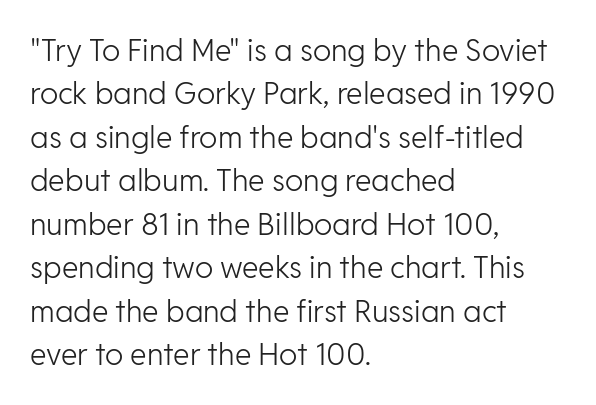
{"serif": "no", "italic": "no", "bold": "no", "weight": "light", "width": "normal", "stroke_contrast": "low", "x_height": "medium", "monospaced": "no", "underline": "no", "align": "left", "line_spacing": "normal", "line_spacing_ratio": 1.45, "letter_spacing": "normal", "letter_spacing_em": 0.0, "glyph_px": 30}
